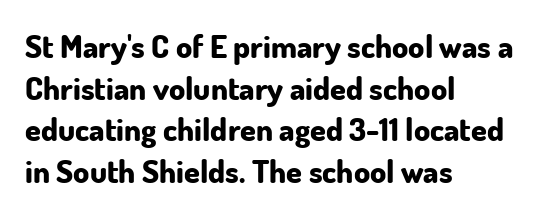
Q: Is the text bold? A: Yes.
Q: Is the text italic (slanted)? A: No, it is upright.
Q: Is the typeface a serif or a sans-serif typeface? A: Sans-serif.
Q: Is the text underlined? A: No.
Q: How is the paragraph aligned? A: Left-aligned.
Q: Is the spacing between letters normal or unusually wide? A: Normal.
Q: Is the spacing between lines tight, normal or loose? A: Normal.
Q: Width (condensed, normal, or wide)? A: Normal.
Q: Stroke contrast? A: Low.
Q: x-height? A: Small.
Q: Monospaced? A: No.
